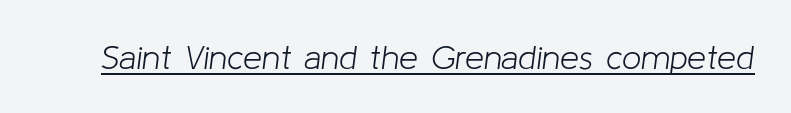
The image shows 34 px light type, italic (leaning right); set normal letter spacing, underlined; low stroke contrast and a medium x-height.
